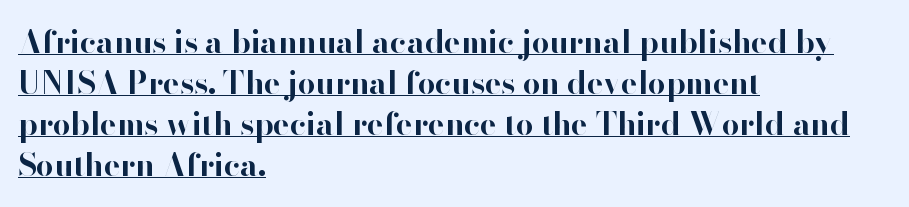
Does the weight exceed regular? Yes, all the way to bold. What's the leading like? Ordinary, nothing unusual. You could not count columns in this text — the font is proportionally spaced. Layout note: lines flush left. This rendering features underlined lettering.
